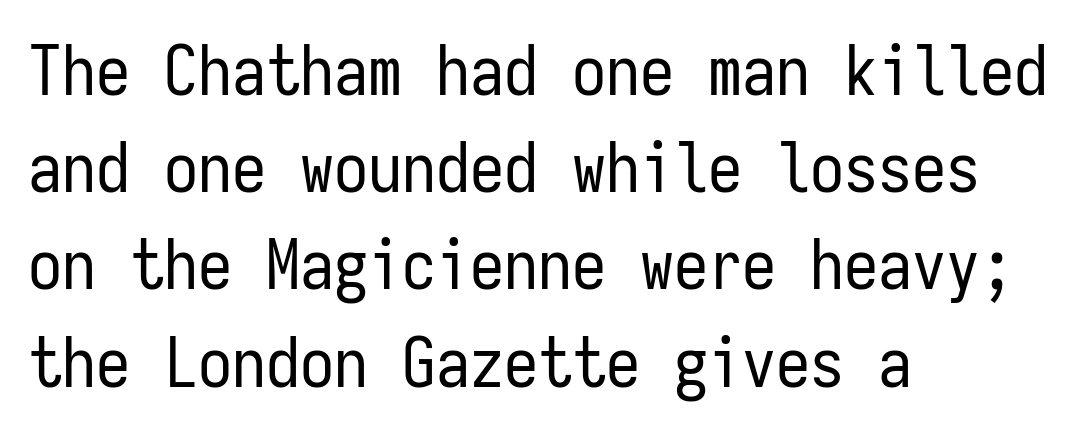
Q: Is the text bold? A: No.
Q: Is the text italic (slanted)? A: No, it is upright.
Q: Is the typeface a serif or a sans-serif typeface? A: Sans-serif.
Q: Is the text underlined? A: No.
Q: How is the paragraph aligned? A: Left-aligned.
Q: Is the spacing between letters normal or unusually wide? A: Normal.
Q: Is the spacing between lines tight, normal or loose? A: Normal.
Q: Width (condensed, normal, or wide)? A: Condensed.
Q: Stroke contrast? A: Low.
Q: x-height? A: Medium.
Q: Monospaced? A: Yes.
